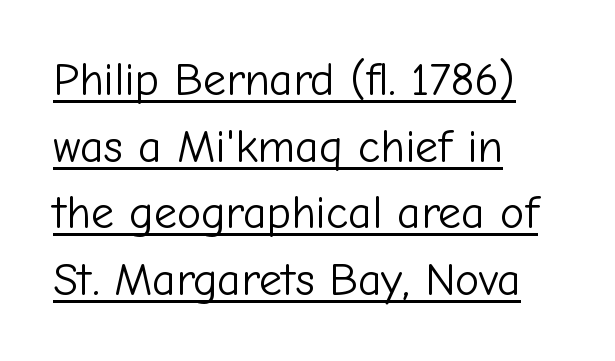
No chunkiness to these letters — they're not bold. This sample has the flowing, uneven cadence of proportional lettering. Each letter's strokes conclude bluntly, with no projecting serifs. A roman cut, with each character standing at attention. Compared with a centered layout, this one pins lines to the left instead. Leading: standard.
